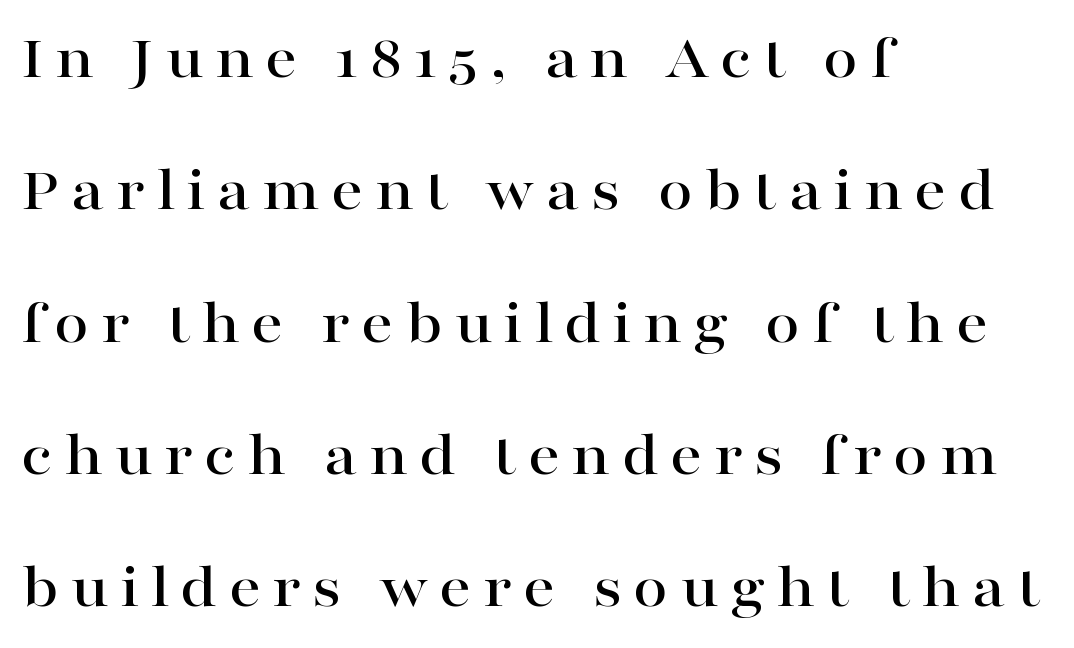
Q: Is the text italic (slanted)? A: No, it is upright.
Q: Is the typeface a serif or a sans-serif typeface? A: Serif.
Q: Is the text underlined? A: No.
Q: How is the paragraph aligned? A: Left-aligned.
Q: Is the spacing between lines tight, normal or loose? A: Loose.
Q: Width (condensed, normal, or wide)? A: Wide.
Q: Stroke contrast? A: High.
Q: x-height? A: Medium.
Q: Monospaced? A: No.
